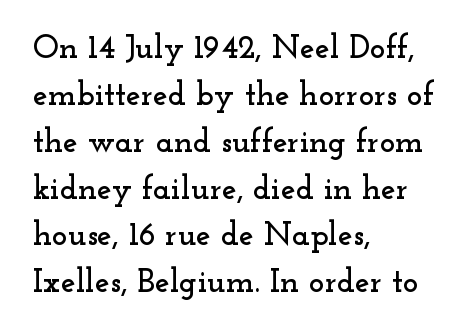
Q: Is the text italic (slanted)? A: No, it is upright.
Q: Is the typeface a serif or a sans-serif typeface? A: Serif.
Q: Is the text underlined? A: No.
Q: How is the paragraph aligned? A: Left-aligned.
Q: Is the spacing between letters normal or unusually wide? A: Normal.
Q: Is the spacing between lines tight, normal or loose? A: Normal.
Q: Width (condensed, normal, or wide)? A: Wide.
Q: Stroke contrast? A: Low.
Q: x-height? A: Small.
Q: Monospaced? A: No.
